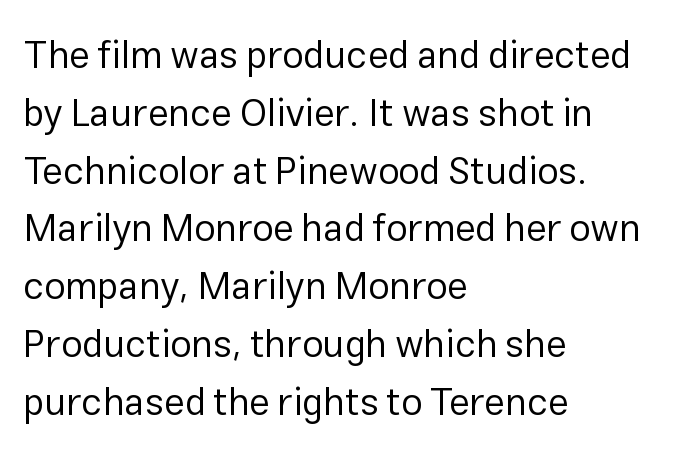
Q: Is the text bold? A: No.
Q: Is the text italic (slanted)? A: No, it is upright.
Q: Is the typeface a serif or a sans-serif typeface? A: Sans-serif.
Q: Is the text underlined? A: No.
Q: How is the paragraph aligned? A: Left-aligned.
Q: Is the spacing between letters normal or unusually wide? A: Normal.
Q: Is the spacing between lines tight, normal or loose? A: Normal.
Q: Width (condensed, normal, or wide)? A: Normal.
Q: Stroke contrast? A: Low.
Q: x-height? A: Medium.
Q: Monospaced? A: No.
